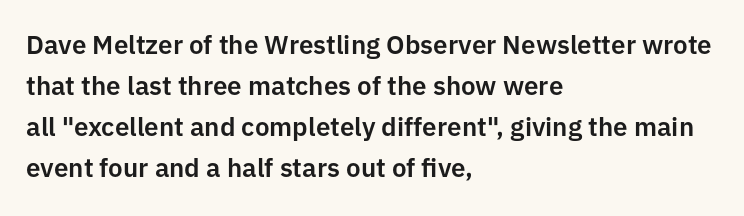
{"italic": "no", "underline": "no", "align": "left", "line_spacing": "normal", "line_spacing_ratio": 1.58, "letter_spacing": "normal", "letter_spacing_em": 0.0, "glyph_px": 26}
